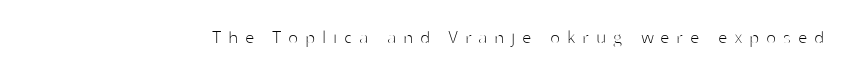
Q: Is the text bold? A: No.
Q: Is the text italic (slanted)? A: No, it is upright.
Q: Is the text underlined? A: No.
Q: Is the spacing between letters normal or unusually wide? A: Unusually wide.
